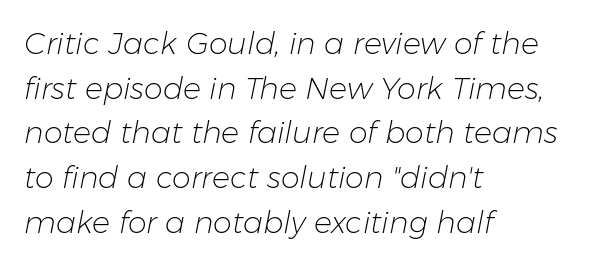
The image shows 30 px light type, italic (leaning right); set left-aligned, normal line spacing (1.49x), normal letter spacing, not underlined; low stroke contrast and a medium x-height.
